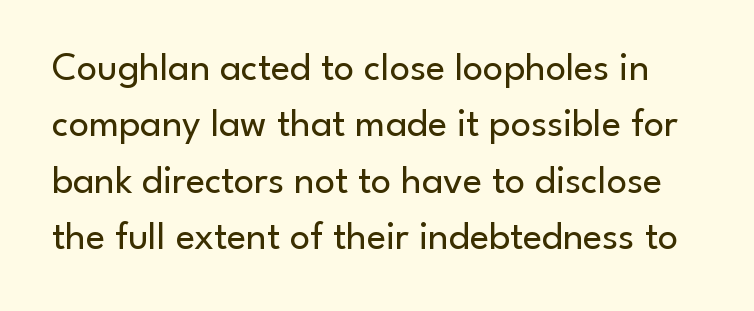
{"serif": "no", "italic": "no", "bold": "no", "weight": "regular", "width": "normal", "stroke_contrast": "low", "x_height": "small", "monospaced": "no", "underline": "no", "line_spacing": "normal", "line_spacing_ratio": 1.41, "letter_spacing": "normal", "letter_spacing_em": 0.0, "glyph_px": 40}
